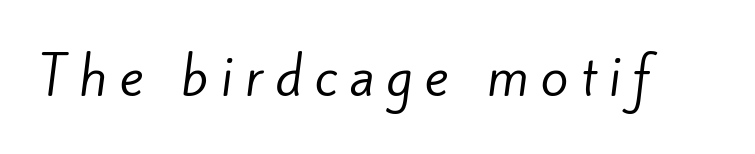
These lines are composed in type without serifs. No chunkiness to these letters — they're not bold. Bare-footed words on every line. The face used here is proportionally spaced, like ordinary book or web type.
